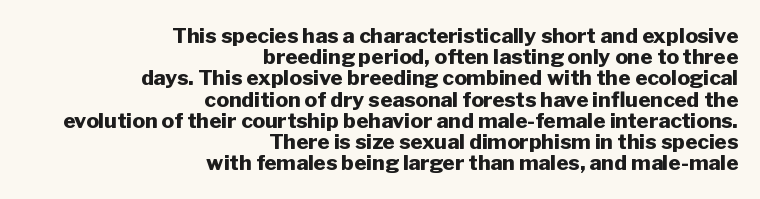
These lines were composed using upright roman letters. Baseline-to-baseline distance is barely more than the letter height. Nobody drew a line under any word here. Line ends are locked; line starts wander. The letters are bold, with thick, heavy strokes.
